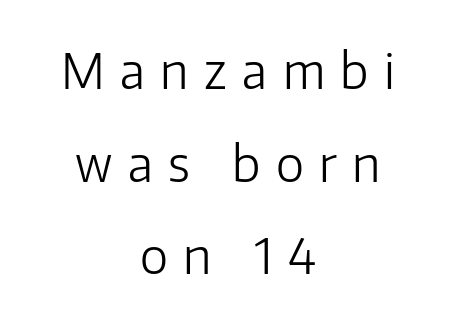
The image shows 48 px light sans-serif type, upright; set centered, loose line spacing (1.93x), unusually wide letter spacing (+0.32 em), not underlined; low stroke contrast and a medium x-height.
